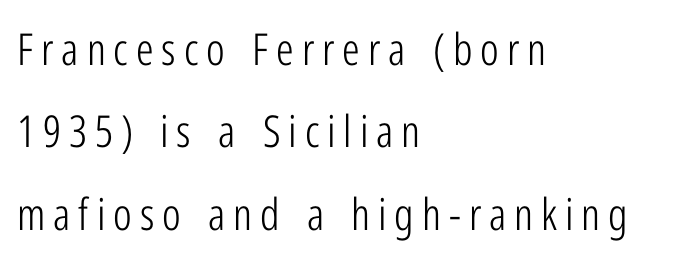
The image shows 44 px light, condensed sans-serif type, upright; set left-aligned, line spacing 1.87x, not underlined; low stroke contrast and a medium x-height.
